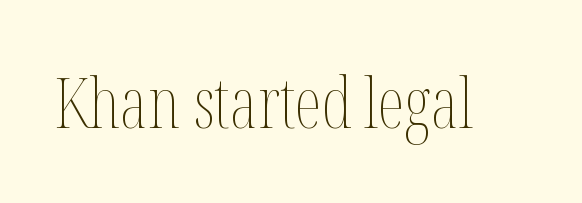
Each row of text sits above clean, open space. Ascenders rise straight up at ninety degrees. Each stroke keeps to a modest, everyday thickness or less. Letter spacing: default. A typesetter would call this proportional, since set widths differ per character.
